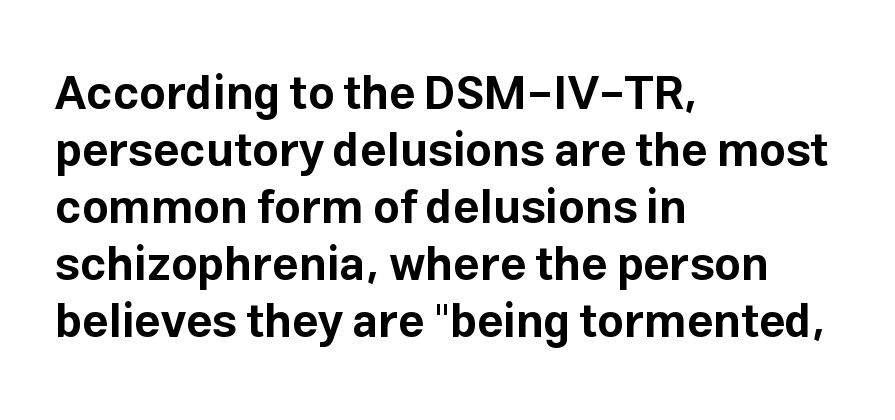
Q: Is the text bold? A: Yes.
Q: Is the text italic (slanted)? A: No, it is upright.
Q: Is the typeface a serif or a sans-serif typeface? A: Sans-serif.
Q: Is the text underlined? A: No.
Q: How is the paragraph aligned? A: Left-aligned.
Q: Is the spacing between letters normal or unusually wide? A: Normal.
Q: Width (condensed, normal, or wide)? A: Normal.
Q: Stroke contrast? A: Low.
Q: x-height? A: Medium.
Q: Monospaced? A: No.
